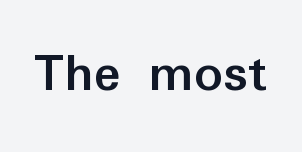
{"serif": "no", "italic": "no", "bold": "yes", "weight": "semibold", "width": "normal", "stroke_contrast": "low", "x_height": "medium", "monospaced": "no", "underline": "no", "letter_spacing": "normal", "letter_spacing_em": 0.0, "glyph_px": 56}
